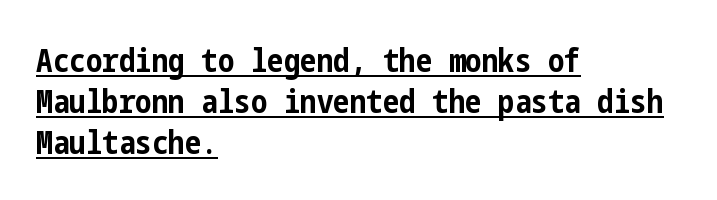
Q: Is the text bold? A: Yes.
Q: Is the text italic (slanted)? A: No, it is upright.
Q: Is the typeface a serif or a sans-serif typeface? A: Sans-serif.
Q: Is the text underlined? A: Yes.
Q: How is the paragraph aligned? A: Left-aligned.
Q: Is the spacing between letters normal or unusually wide? A: Normal.
Q: Width (condensed, normal, or wide)? A: Condensed.
Q: Stroke contrast? A: Low.
Q: x-height? A: Medium.
